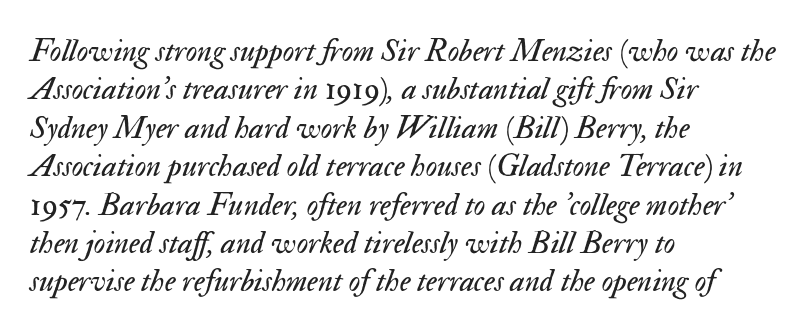
{"italic": "yes", "lean": "right", "slant_degrees": 17, "bold": "no", "weight": "regular", "width": "normal", "stroke_contrast": "medium", "x_height": "small", "monospaced": "no", "underline": "no", "align": "left", "line_spacing_ratio": 1.2, "letter_spacing": "normal", "letter_spacing_em": 0.0, "glyph_px": 32}
